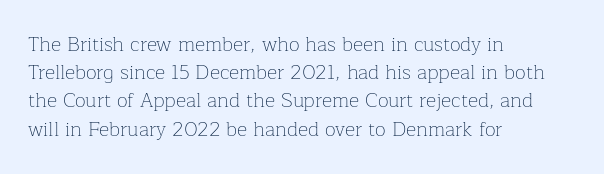
{"italic": "no", "bold": "no", "underline": "no", "align": "left", "line_spacing": "normal", "line_spacing_ratio": 1.41, "letter_spacing": "normal", "letter_spacing_em": 0.0, "glyph_px": 20}
